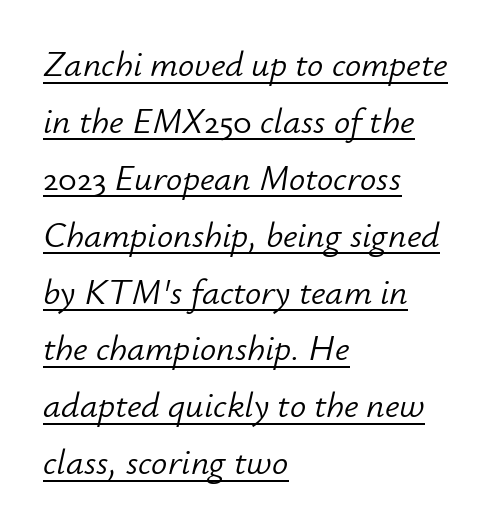
Q: Is the text bold? A: No.
Q: Is the text italic (slanted)? A: Yes, it leans right by about 12 degrees.
Q: Is the text underlined? A: Yes.
Q: How is the paragraph aligned? A: Left-aligned.
Q: Is the spacing between letters normal or unusually wide? A: Normal.
Q: Is the spacing between lines tight, normal or loose? A: Normal.
Q: Width (condensed, normal, or wide)? A: Normal.
Q: Stroke contrast? A: Low.
Q: x-height? A: Small.
Q: Monospaced? A: No.
